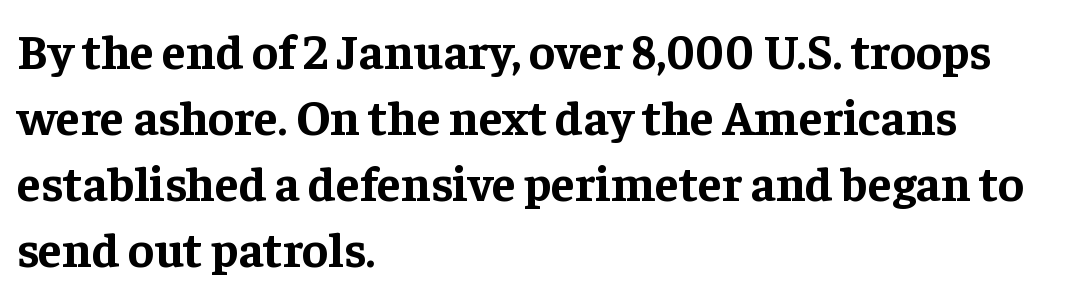
Q: Is the text bold? A: Yes.
Q: Is the text italic (slanted)? A: No, it is upright.
Q: Is the typeface a serif or a sans-serif typeface? A: Serif.
Q: Is the text underlined? A: No.
Q: How is the paragraph aligned? A: Left-aligned.
Q: Is the spacing between letters normal or unusually wide? A: Normal.
Q: Is the spacing between lines tight, normal or loose? A: Normal.
Q: Width (condensed, normal, or wide)? A: Normal.
Q: Stroke contrast? A: Low.
Q: x-height? A: Medium.
Q: Monospaced? A: No.
